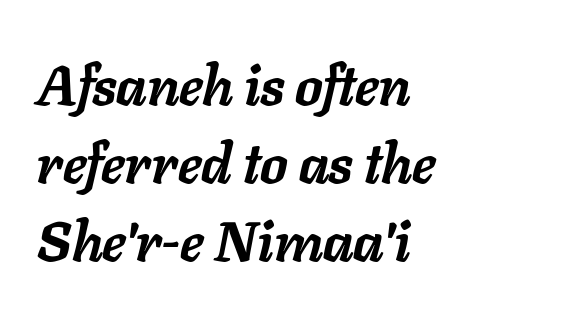
The lines are quadded left. The rendering keeps characters at their native spacing. Spacing verdict: proportional, widths tailored to each character. A typesetter would call this leading conventional body-copy spacing.
